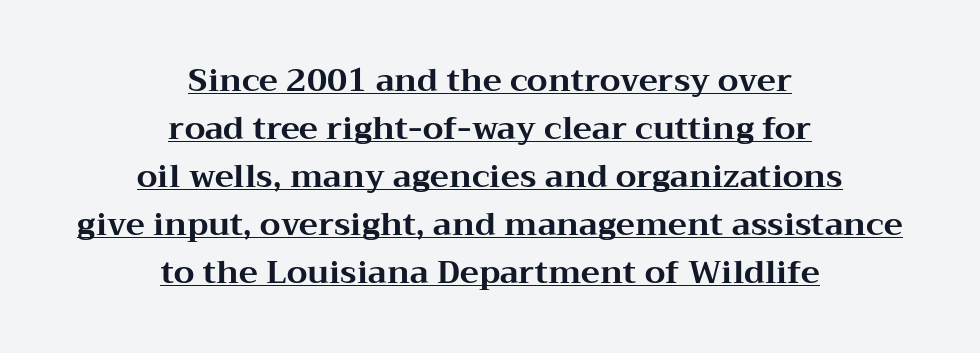
Q: Is the text bold? A: Yes.
Q: Is the text italic (slanted)? A: No, it is upright.
Q: Is the typeface a serif or a sans-serif typeface? A: Serif.
Q: Is the text underlined? A: Yes.
Q: How is the paragraph aligned? A: Centered.
Q: Is the spacing between letters normal or unusually wide? A: Normal.
Q: Is the spacing between lines tight, normal or loose? A: Normal.
Q: Width (condensed, normal, or wide)? A: Wide.
Q: Stroke contrast? A: Medium.
Q: x-height? A: Medium.
Q: Monospaced? A: No.
